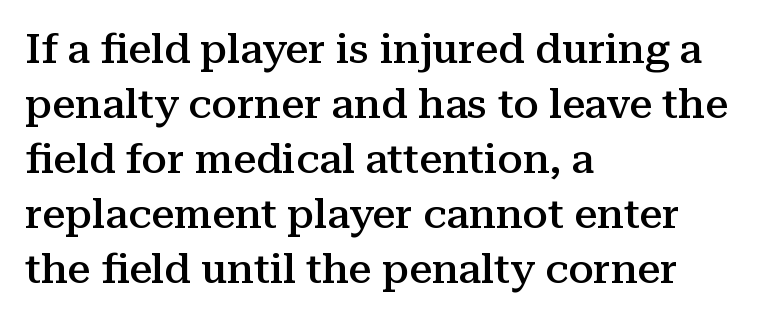
{"serif": "yes", "italic": "no", "bold": "semi", "weight": "semibold", "width": "normal", "stroke_contrast": "medium", "x_height": "medium", "monospaced": "no", "underline": "no", "align": "left", "line_spacing": "normal", "line_spacing_ratio": 1.34, "letter_spacing": "normal", "letter_spacing_em": 0.0, "glyph_px": 41}
